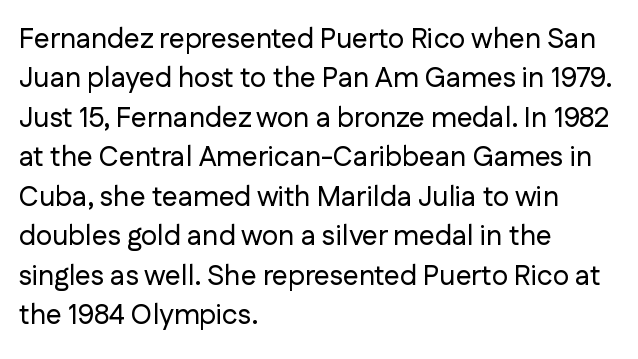
Q: Is the text italic (slanted)? A: No, it is upright.
Q: Is the typeface a serif or a sans-serif typeface? A: Sans-serif.
Q: Is the text underlined? A: No.
Q: How is the paragraph aligned? A: Left-aligned.
Q: Is the spacing between letters normal or unusually wide? A: Normal.
Q: Is the spacing between lines tight, normal or loose? A: Normal.
Q: Width (condensed, normal, or wide)? A: Normal.
Q: Stroke contrast? A: Low.
Q: x-height? A: Medium.
Q: Monospaced? A: No.
